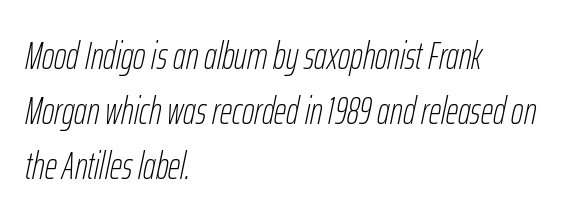
Q: Is the text bold? A: No.
Q: Is the text italic (slanted)? A: Yes, it leans right by about 12 degrees.
Q: Is the text underlined? A: No.
Q: How is the paragraph aligned? A: Left-aligned.
Q: Is the spacing between letters normal or unusually wide? A: Normal.
Q: Is the spacing between lines tight, normal or loose? A: Normal.
Q: Width (condensed, normal, or wide)? A: Condensed.
Q: Stroke contrast? A: Low.
Q: x-height? A: Medium.
Q: Monospaced? A: No.
